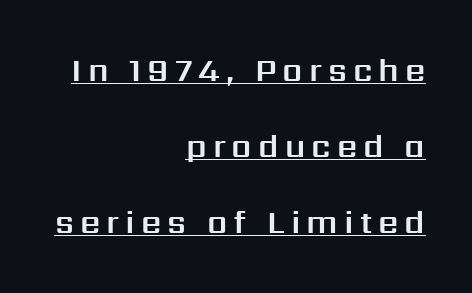
{"serif": "no", "italic": "no", "width": "normal", "stroke_contrast": "medium", "x_height": "medium", "monospaced": "no", "underline": "yes", "align": "right", "line_spacing": "loose", "line_spacing_ratio": 2.38, "glyph_px": 32}
